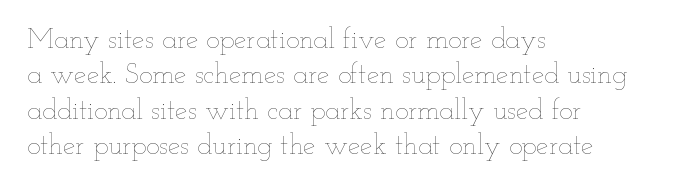
This rendering uses left alignment, leaving the right contour irregular. Only glyphs here, with clear space below each row. Successive baselines arrive at the customary interval. A quiet, ordinary-to-light weight characterises the typeface. Here the designer chose a conventional face with non-uniform glyph widths. Inter-character spacing is left at the font's built-in metrics.
